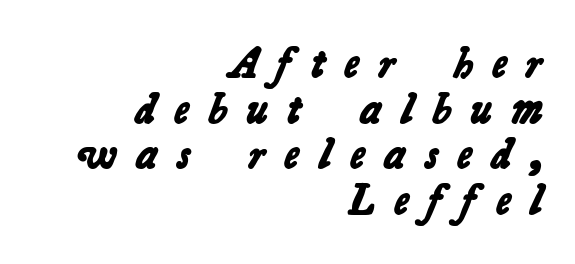
{"serif": "no", "bold": "yes", "weight": "bold", "width": "normal", "stroke_contrast": "low", "x_height": "medium", "monospaced": "no", "underline": "no", "align": "right", "line_spacing": "tight", "line_spacing_ratio": 1.06, "letter_spacing": "wide", "letter_spacing_em": 0.45, "glyph_px": 43}
